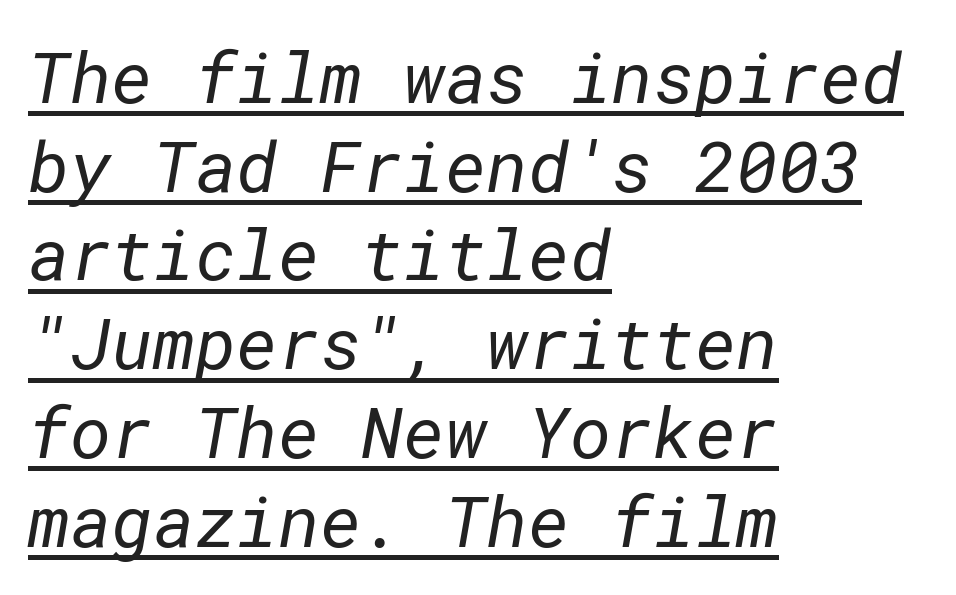
In terms of leading, this rendering sits right in the middle. The rendering anchors every line to the left-hand side. The horizontal fit of the characters is conventional and even. Typographically, this falls in the sans-serif category.
